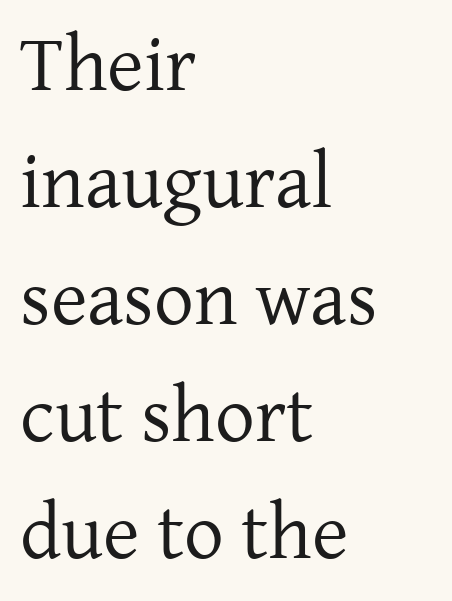
The image shows 79 px regular-weight serif type, upright; set left-aligned, normal line spacing (1.48x), normal letter spacing, not underlined; low stroke contrast and a medium x-height.
